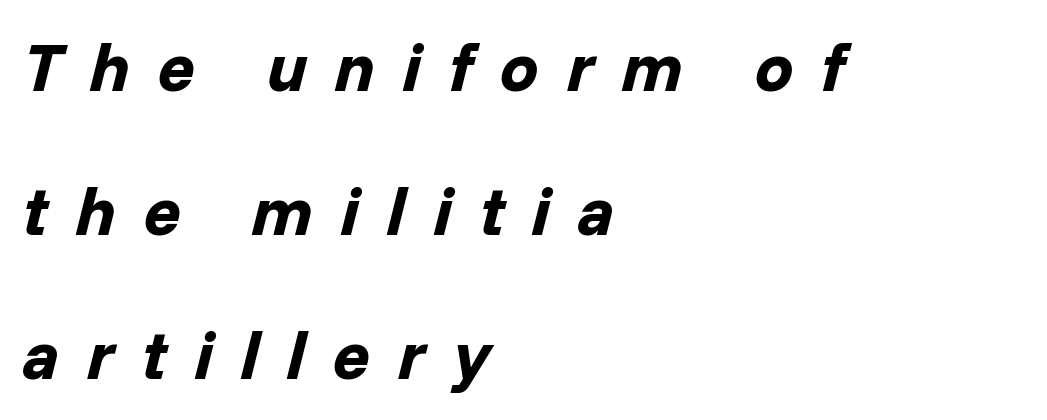
Q: Is the text bold? A: Yes.
Q: Is the text italic (slanted)? A: Yes, it leans right by about 14 degrees.
Q: Is the text underlined? A: No.
Q: How is the paragraph aligned? A: Left-aligned.
Q: Is the spacing between letters normal or unusually wide? A: Unusually wide.
Q: Is the spacing between lines tight, normal or loose? A: Loose.
Q: Width (condensed, normal, or wide)? A: Normal.
Q: Stroke contrast? A: Low.
Q: x-height? A: Medium.
Q: Monospaced? A: No.
